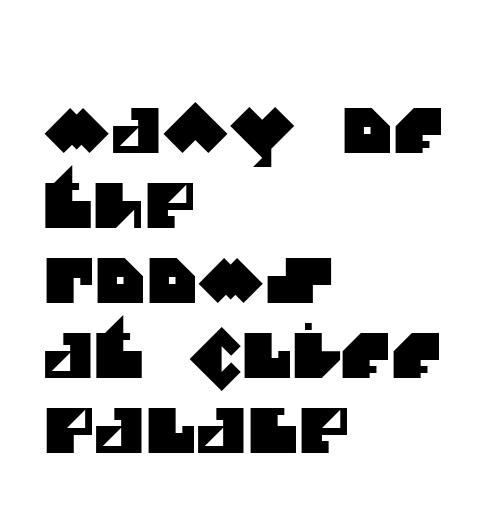
Q: Is the typeface a serif or a sans-serif typeface? A: Sans-serif.
Q: Is the text underlined? A: No.
Q: How is the paragraph aligned? A: Left-aligned.
Q: Is the spacing between letters normal or unusually wide? A: Normal.
Q: Width (condensed, normal, or wide)? A: Normal.
Q: Stroke contrast? A: Medium.
Q: x-height? A: Large.
Q: Monospaced? A: No.
